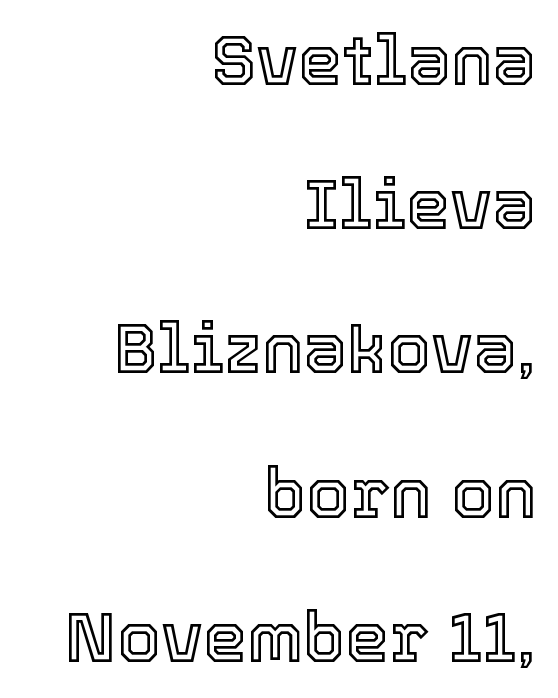
Here the designer chose a conventional face with non-uniform glyph widths. Standard letterfit; no display-style spreading of the glyphs. Typeset ragged left — the right edge is the straight one. The foot of each line stays bare and open. Leading is clearly above the norm, producing a sparse column. The letters stand straight up with perfectly vertical stems.
